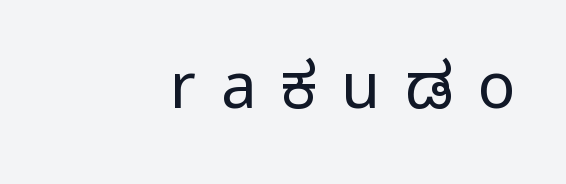
Q: Is the text bold? A: No.
Q: Is the text italic (slanted)? A: No, it is upright.
Q: Is the typeface a serif or a sans-serif typeface? A: Sans-serif.
Q: Is the text underlined? A: No.
Q: How is the paragraph aligned? A: Right-aligned.
Q: Is the spacing between letters normal or unusually wide? A: Unusually wide.
Q: Width (condensed, normal, or wide)? A: Normal.
Q: Stroke contrast? A: Low.
Q: x-height? A: Medium.
Q: Monospaced? A: No.
